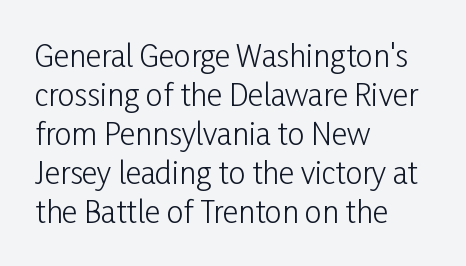
Q: Is the text bold? A: No.
Q: Is the text italic (slanted)? A: No, it is upright.
Q: Is the typeface a serif or a sans-serif typeface? A: Sans-serif.
Q: Is the text underlined? A: No.
Q: How is the paragraph aligned? A: Left-aligned.
Q: Is the spacing between letters normal or unusually wide? A: Normal.
Q: Is the spacing between lines tight, normal or loose? A: Normal.
Q: Width (condensed, normal, or wide)? A: Condensed.
Q: Stroke contrast? A: Low.
Q: x-height? A: Medium.
Q: Monospaced? A: No.
